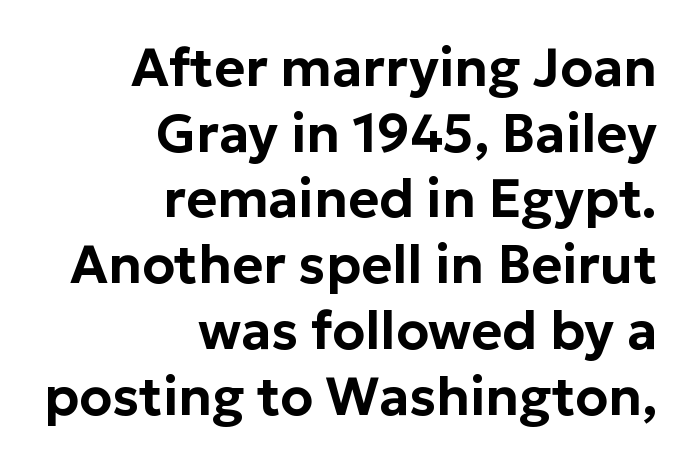
{"serif": "no", "italic": "no", "width": "normal", "stroke_contrast": "low", "x_height": "medium", "monospaced": "no", "underline": "no", "align": "right", "line_spacing_ratio": 1.24, "letter_spacing": "normal", "letter_spacing_em": 0.0, "glyph_px": 53}
